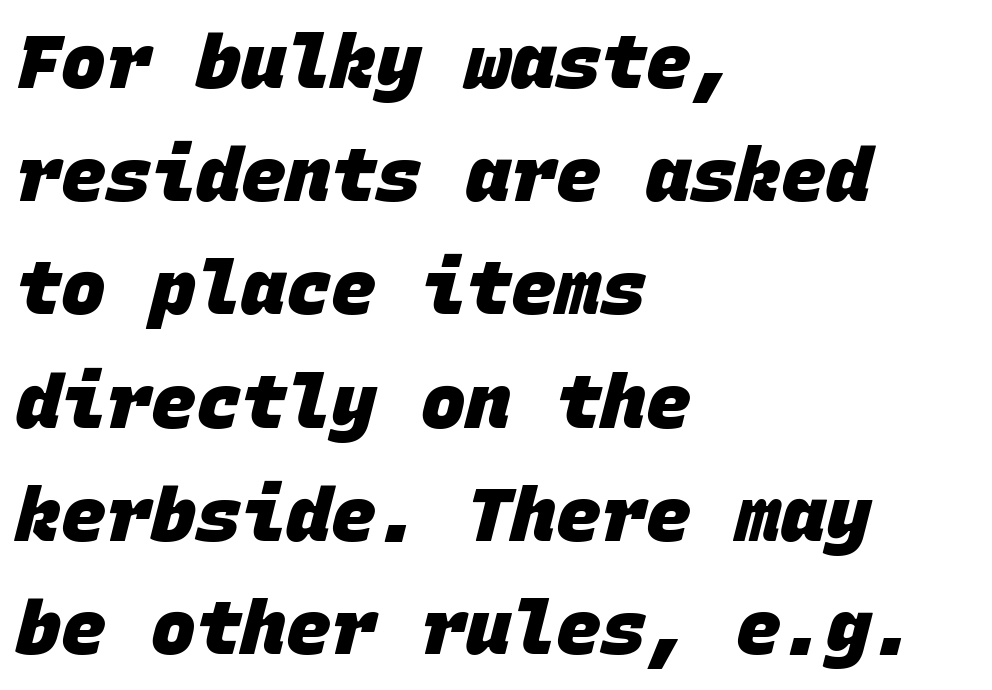
The image shows 75 px heavy sans-serif type, monospaced; set left-aligned, normal line spacing (1.51x), normal letter spacing, not underlined; low stroke contrast and a large x-height.
